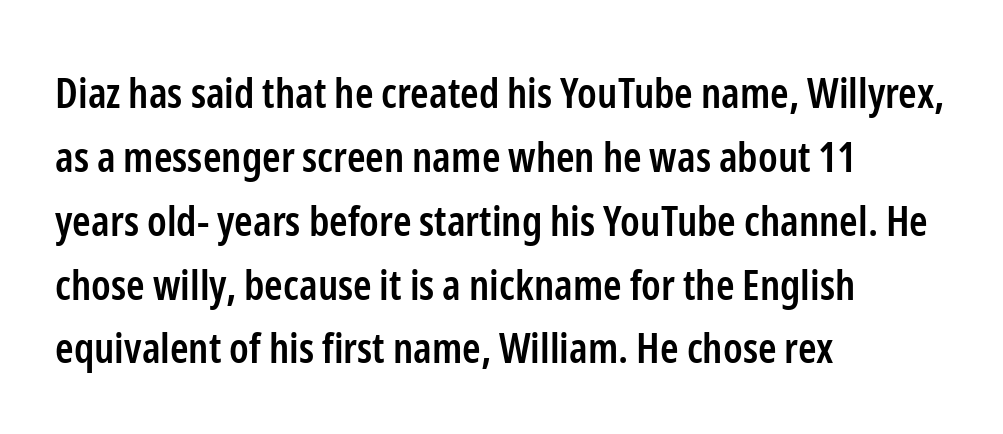
The image shows 42 px semibold, condensed sans-serif type, upright; set left-aligned, normal line spacing (1.52x), normal letter spacing, not underlined; low stroke contrast and a medium x-height.
